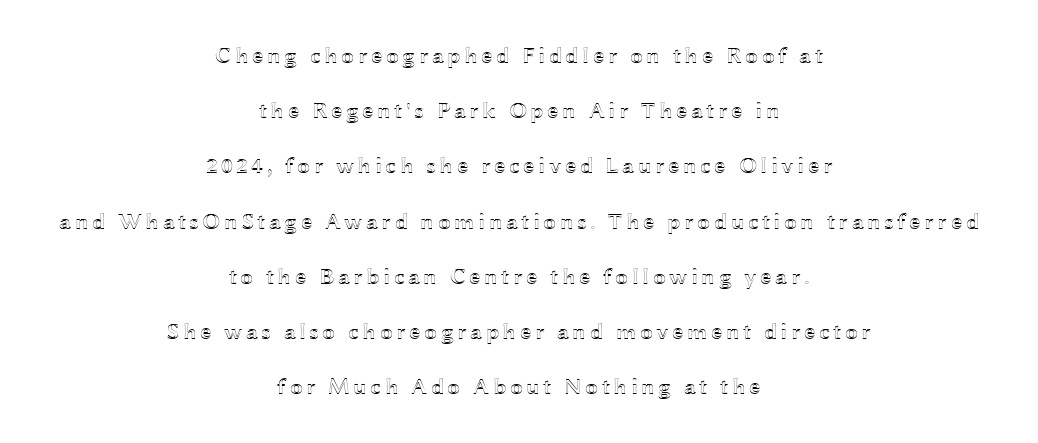
Plain, unruled lines of type. Rendered with straight, roman letterforms. Vertical spacing — loose. Where is the straight margin? There isn't one; the lines are centered.
